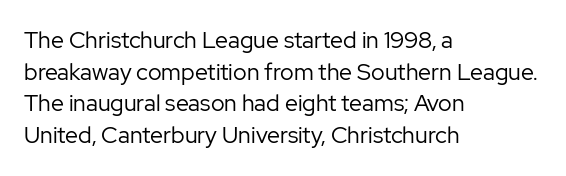
A roman cut, with each character standing at attention. Line spacing here is normal. The text block is weighted toward the left margin, trailing off unevenly rightward. Lines of text with bare space underneath. Nothing unusual about the tracking: characters are spaced as the font intends. A quiet, ordinary-to-light weight characterises the typeface.
